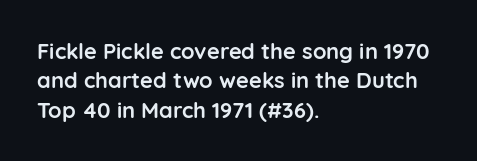
The image shows 22 px bold type, upright; set left-aligned, normal line spacing (1.33x), normal letter spacing, not underlined.
